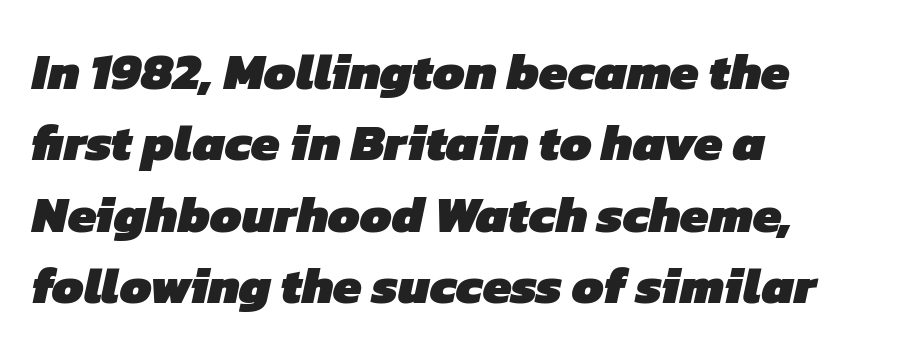
{"serif": "no", "bold": "yes", "weight": "heavy", "width": "normal", "stroke_contrast": "low", "x_height": "medium", "monospaced": "no", "underline": "no", "align": "left", "line_spacing": "normal", "line_spacing_ratio": 1.4, "letter_spacing": "normal", "letter_spacing_em": 0.0, "glyph_px": 51}
